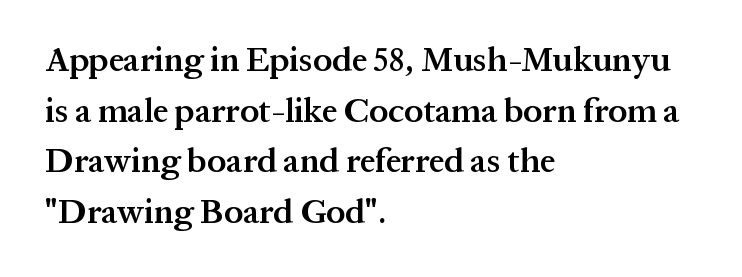
{"serif": "yes", "italic": "no", "bold": "semi", "weight": "semibold", "width": "normal", "stroke_contrast": "medium", "x_height": "medium", "monospaced": "no", "underline": "no", "align": "left", "line_spacing": "normal", "line_spacing_ratio": 1.49, "letter_spacing": "normal", "letter_spacing_em": 0.0, "glyph_px": 34}
